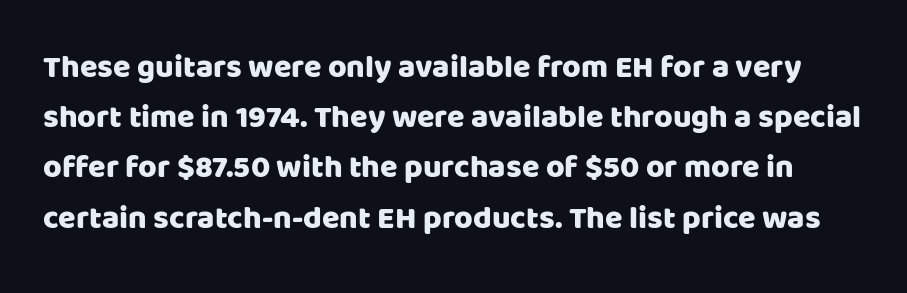
{"serif": "no", "italic": "no", "width": "normal", "stroke_contrast": "low", "x_height": "large", "monospaced": "no", "underline": "no", "line_spacing": "normal", "line_spacing_ratio": 1.57, "letter_spacing": "normal", "letter_spacing_em": 0.0, "glyph_px": 32}
